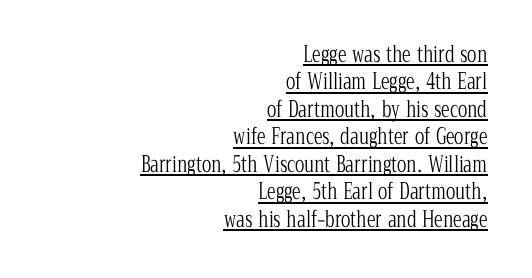
{"italic": "no", "bold": "no", "underline": "yes", "align": "right", "line_spacing": "normal", "line_spacing_ratio": 1.25, "letter_spacing": "normal", "letter_spacing_em": 0.0, "glyph_px": 22}
